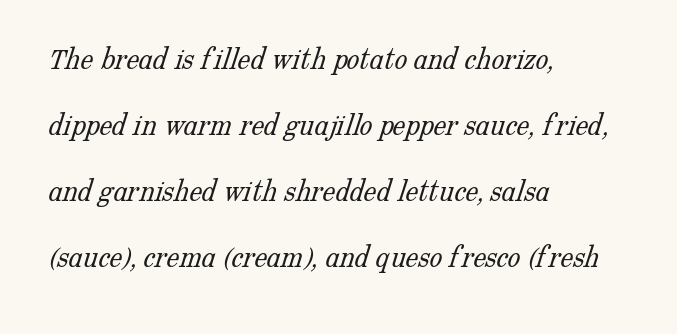
The image shows 32 px light serif type; set left-aligned, loose line spacing (2.06x), normal letter spacing, not underlined; low stroke contrast and a medium x-height.
